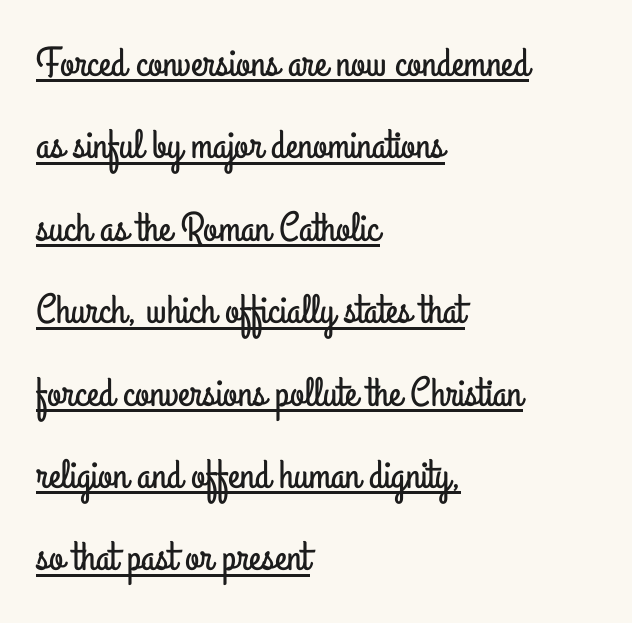
The passage shown is typeset with a sans-serif family. The axis of the letterforms is exactly vertical. Vertically, the passage feels expansive, rows floating well apart. No extra tracking has been applied to these lines. Spacing verdict: proportional, widths tailored to each character. Every word sits above its own underline.
